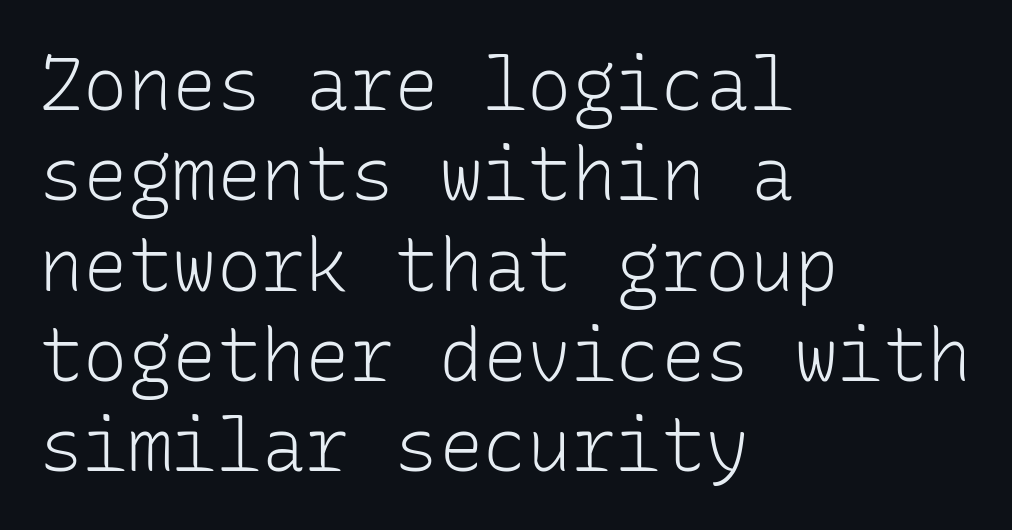
{"serif": "no", "italic": "no", "bold": "no", "weight": "light", "width": "normal", "stroke_contrast": "low", "x_height": "medium", "monospaced": "yes", "underline": "no", "align": "left", "line_spacing_ratio": 1.22, "letter_spacing": "normal", "letter_spacing_em": 0.0, "glyph_px": 74}
